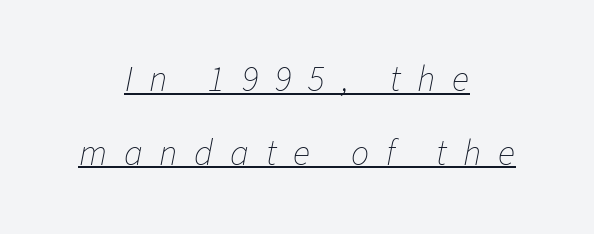
{"italic": "yes", "lean": "right", "slant_degrees": 11, "bold": "no", "weight": "thin", "width": "normal", "stroke_contrast": "low", "x_height": "medium", "monospaced": "no", "underline": "yes", "align": "center", "line_spacing": "loose", "line_spacing_ratio": 2.05, "letter_spacing": "wide", "letter_spacing_em": 0.47, "glyph_px": 36}
